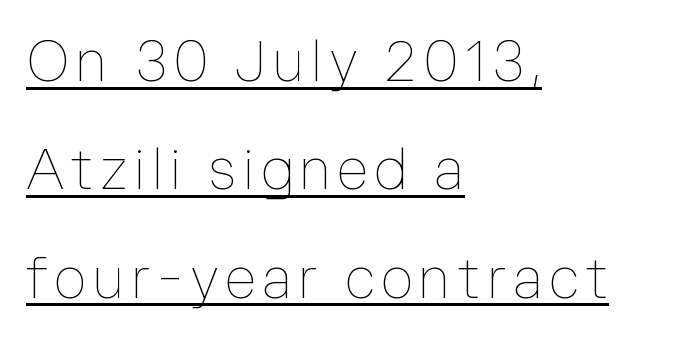
Q: Is the text bold? A: No.
Q: Is the text italic (slanted)? A: No, it is upright.
Q: Is the text underlined? A: Yes.
Q: How is the paragraph aligned? A: Left-aligned.
Q: Is the spacing between lines tight, normal or loose? A: Loose.
Q: Width (condensed, normal, or wide)? A: Normal.
Q: Stroke contrast? A: Low.
Q: x-height? A: Medium.
Q: Monospaced? A: No.
